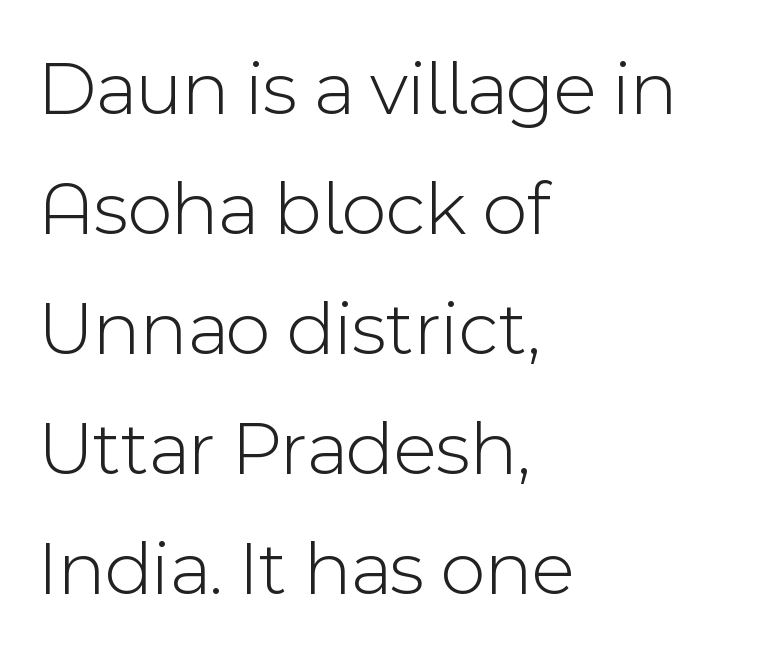
{"serif": "no", "italic": "no", "bold": "no", "weight": "light", "width": "normal", "x_height": "medium", "monospaced": "no", "underline": "no", "align": "left", "line_spacing": "normal", "line_spacing_ratio": 1.54, "letter_spacing": "normal", "letter_spacing_em": 0.0, "glyph_px": 78}
